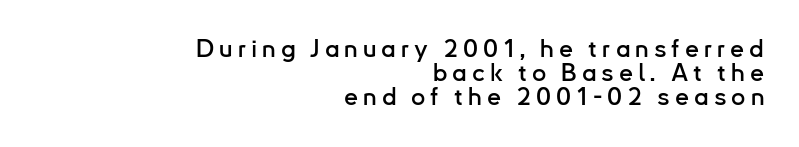
Q: Is the text italic (slanted)? A: No, it is upright.
Q: Is the text underlined? A: No.
Q: How is the paragraph aligned? A: Right-aligned.
Q: Is the spacing between letters normal or unusually wide? A: Unusually wide.
Q: Is the spacing between lines tight, normal or loose? A: Tight.
